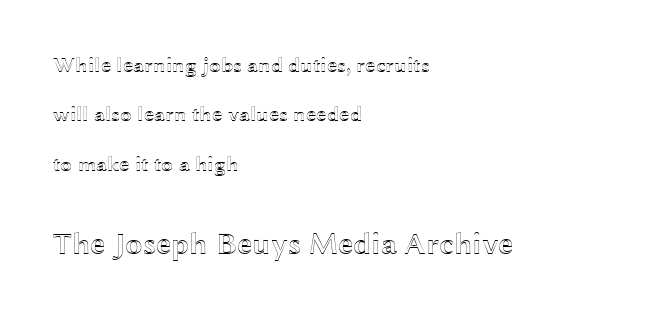
Letters rest on an invisible, unmarked baseline. Character size in the trailing block exceeds that of the leading block. Look at the tracking — it's just the regular setting, nothing added. Unlike italic type, these characters show no tilt at all. Teacher's note: observe the even left margin — that is flush-left alignment.
